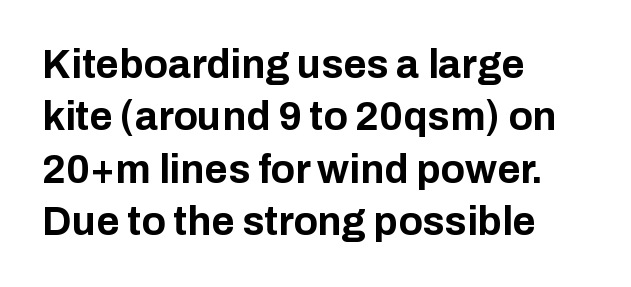
{"serif": "no", "italic": "no", "bold": "yes", "weight": "bold", "width": "normal", "stroke_contrast": "low", "x_height": "medium", "monospaced": "no", "underline": "no", "align": "left", "line_spacing": "normal", "line_spacing_ratio": 1.31, "letter_spacing": "normal", "letter_spacing_em": 0.0, "glyph_px": 40}
